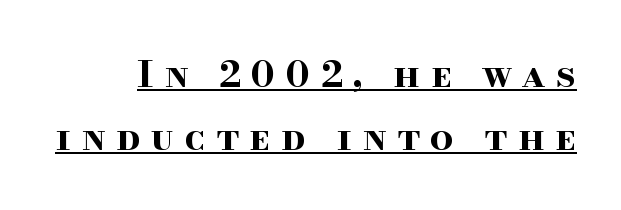
Vertically, the passage feels balanced, rows spaced as you'd expect. Compared with an ordinary text face, these strokes are far heavier — a full bold. Examine the stroke ends and you'll spot serifs. Characters follow at a spacing far wider than the type designer built in.
